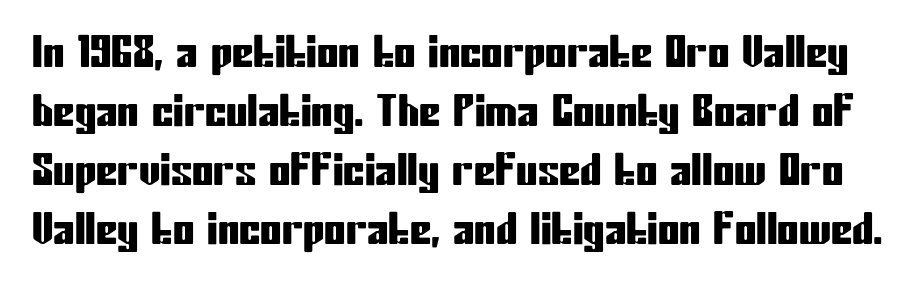
{"serif": "no", "italic": "no", "width": "condensed", "stroke_contrast": "low", "x_height": "medium", "monospaced": "no", "underline": "no", "line_spacing": "normal", "line_spacing_ratio": 1.37, "letter_spacing": "normal", "letter_spacing_em": 0.0, "glyph_px": 43}
